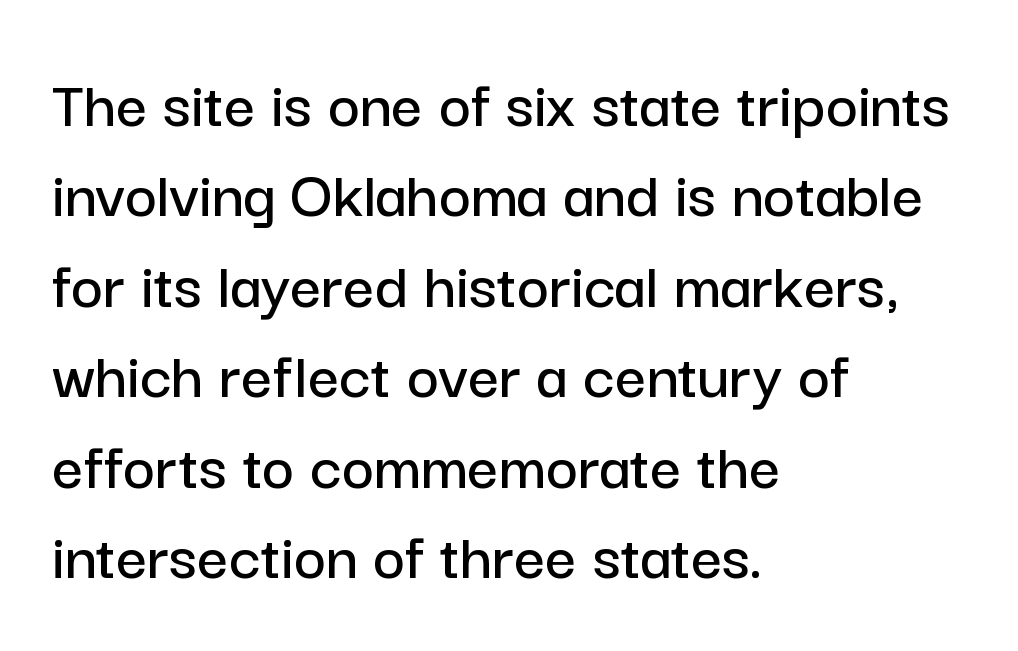
Normally led — the rows are evenly, conventionally spaced. The rendering keeps characters at their native spacing. Is there any slant? The stems are plumb. The lines in this sample share a left origin and differ only in where they stop. The rendering shows plain stroke endings on the letterforms — a sans-serif design.
